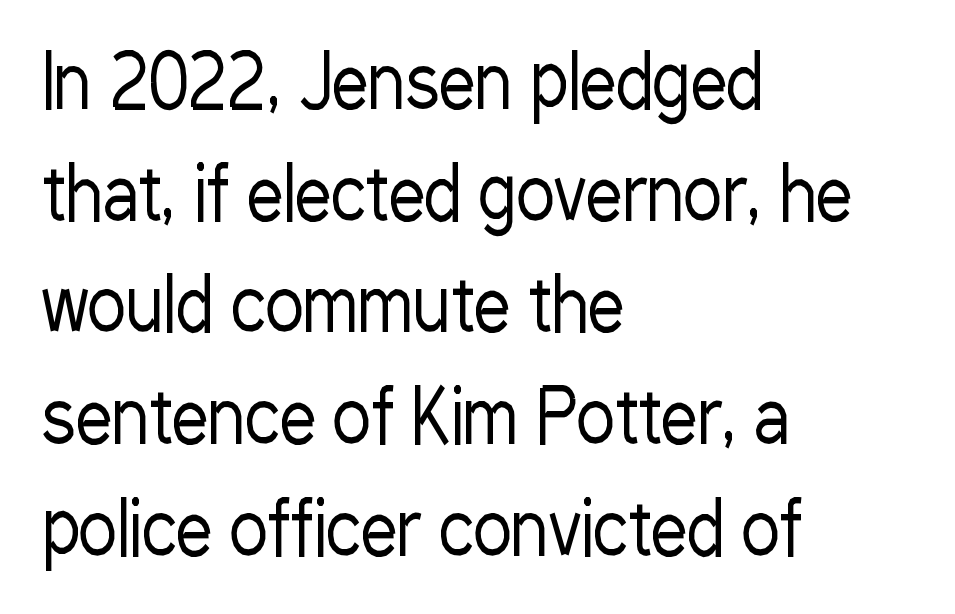
{"serif": "no", "italic": "no", "bold": "no", "weight": "regular", "width": "condensed", "stroke_contrast": "low", "x_height": "medium", "monospaced": "no", "underline": "no", "align": "left", "line_spacing": "normal", "line_spacing_ratio": 1.53, "letter_spacing": "normal", "letter_spacing_em": 0.0, "glyph_px": 73}
